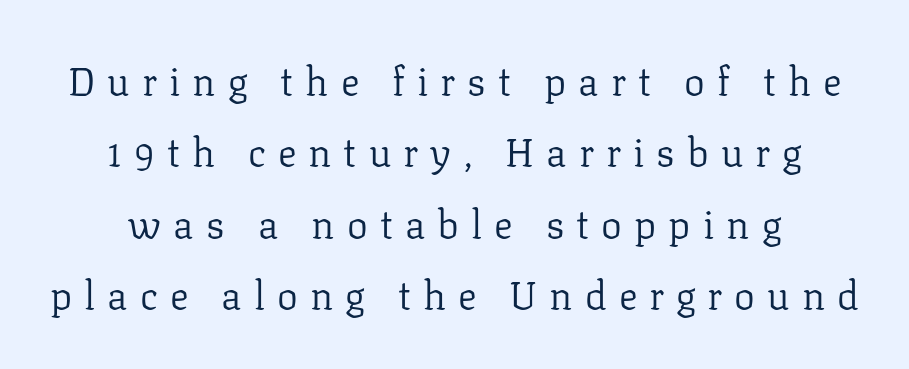
The image shows 39 px regular-weight serif type, upright; set centered, line spacing 1.83x, unusually wide letter spacing (+0.31 em), not underlined; low stroke contrast and a medium x-height.
